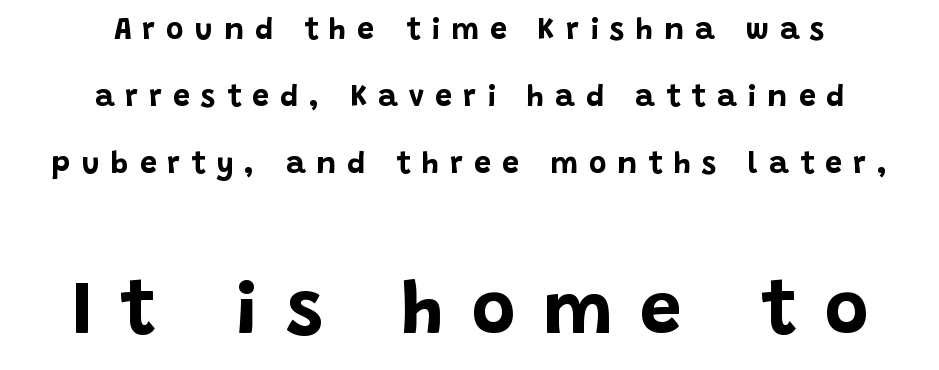
Q: Is the text bold? A: Yes.
Q: Is the text italic (slanted)? A: No, it is upright.
Q: Is the typeface a serif or a sans-serif typeface? A: Sans-serif.
Q: Is the text underlined? A: No.
Q: How is the paragraph aligned? A: Centered.
Q: Is the spacing between letters normal or unusually wide? A: Unusually wide.
Q: Is the spacing between lines tight, normal or loose? A: Loose.
Q: Which block of text is set in a larger size, the first (top) or the second (bottom)? A: The second (bottom) one.
Q: Width (condensed, normal, or wide)? A: Normal.
Q: Stroke contrast? A: Low.
Q: x-height? A: Large.
Q: Monospaced? A: No.
